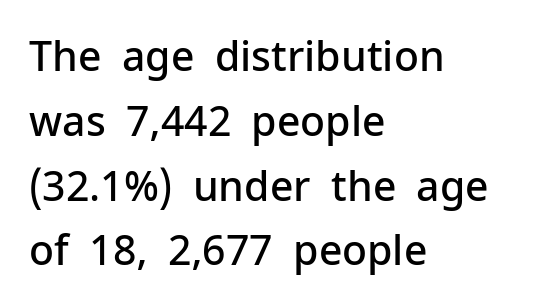
{"serif": "no", "italic": "no", "bold": "semi", "weight": "semibold", "width": "normal", "stroke_contrast": "low", "x_height": "medium", "monospaced": "no", "underline": "no", "align": "left", "line_spacing": "normal", "line_spacing_ratio": 1.58, "letter_spacing": "normal", "letter_spacing_em": 0.0, "glyph_px": 41}
